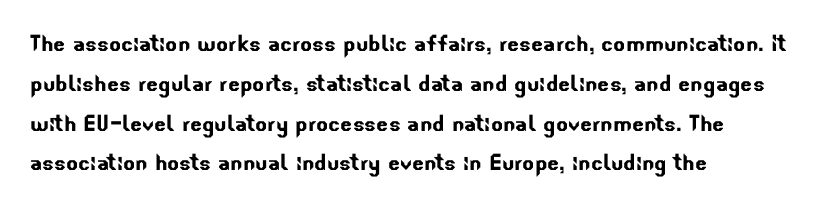
The image shows 28 px sans-serif type; set left-aligned, normal line spacing (1.42x), normal letter spacing, not underlined; low stroke contrast and a small x-height.
